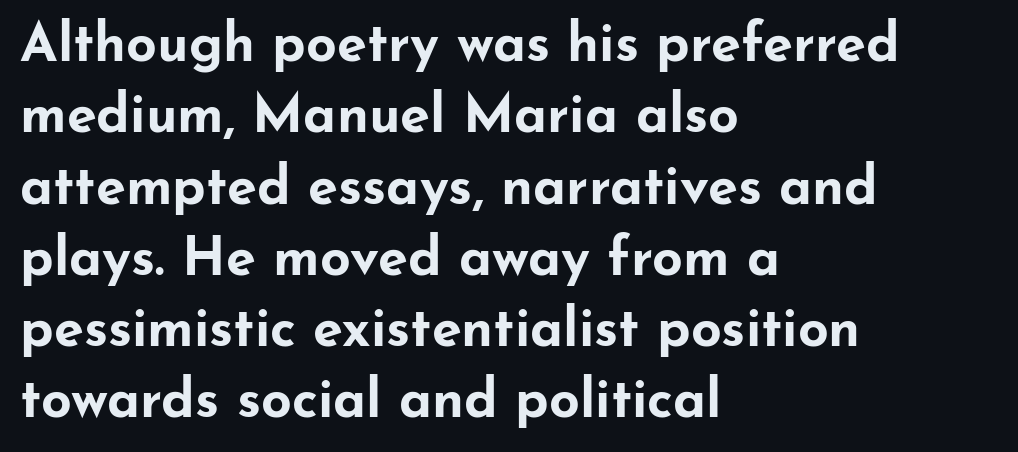
{"serif": "no", "italic": "no", "bold": "yes", "weight": "bold", "width": "wide", "stroke_contrast": "low", "x_height": "small", "monospaced": "no", "underline": "no", "align": "left", "line_spacing": "normal", "line_spacing_ratio": 1.32, "letter_spacing": "normal", "letter_spacing_em": 0.0, "glyph_px": 54}
